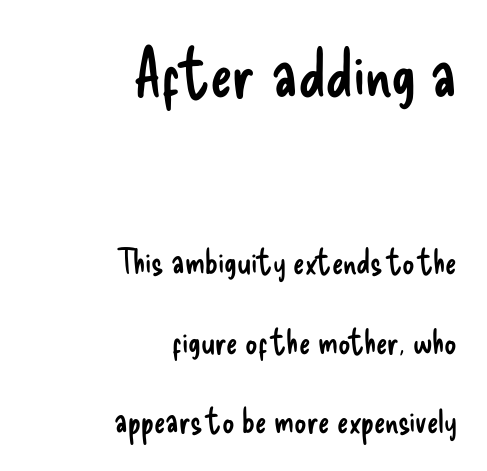
This sample is right-justified, so line beginnings fall wherever the words allow. Heft: none added — not bold. Do the letters lean? They stand straight. Classification — sans serif. Descenders are the only things crossing below the line. What's the leading like? Stretched, with rows far apart.
